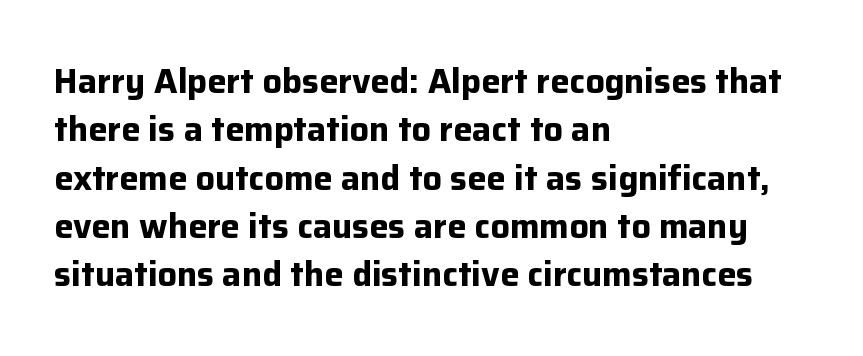
{"serif": "no", "italic": "no", "bold": "yes", "weight": "bold", "width": "normal", "stroke_contrast": "low", "x_height": "medium", "monospaced": "no", "underline": "no", "align": "left", "line_spacing": "normal", "line_spacing_ratio": 1.42, "letter_spacing": "normal", "letter_spacing_em": 0.0, "glyph_px": 34}
